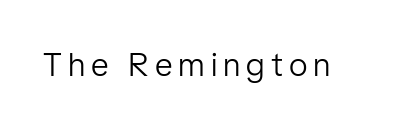
{"serif": "no", "italic": "no", "bold": "no", "weight": "light", "width": "normal", "stroke_contrast": "low", "x_height": "medium", "monospaced": "no", "underline": "no", "glyph_px": 33}
